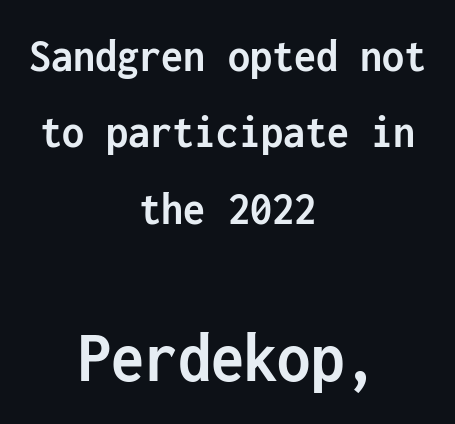
Q: Is the text bold? A: Yes.
Q: Is the text italic (slanted)? A: No, it is upright.
Q: Is the typeface a serif or a sans-serif typeface? A: Sans-serif.
Q: Is the text underlined? A: No.
Q: How is the paragraph aligned? A: Centered.
Q: Is the spacing between letters normal or unusually wide? A: Normal.
Q: Is the spacing between lines tight, normal or loose? A: Normal.
Q: Which block of text is set in a larger size, the first (top) or the second (bottom)? A: The second (bottom) one.
Q: Width (condensed, normal, or wide)? A: Condensed.
Q: Stroke contrast? A: Low.
Q: x-height? A: Medium.
Q: Monospaced? A: Yes.
